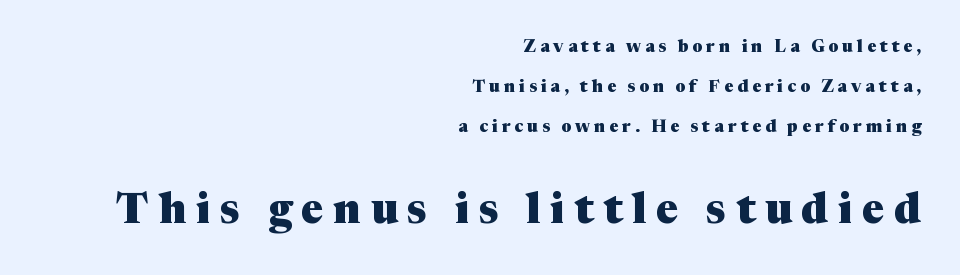
The image shows 42 px heavy serif type, upright; set right-aligned, loose line spacing (2.35x), unusually wide letter spacing (+0.23 em), not underlined; the second (bottom) block is 2.47x larger; medium stroke contrast and a medium x-height.
